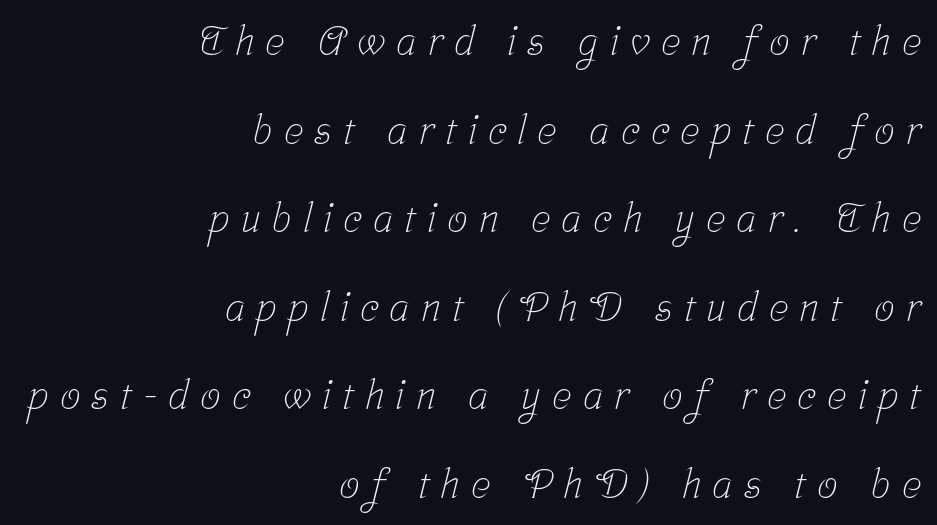
A typesetter would call this leading open, well beyond the default. The rag falls on the left side of this text block. The passage shown is typeset with a serif family. Glance below the letters and you will spot only blank space. These lines have a slow, spaced-out rhythm from letter to letter.
